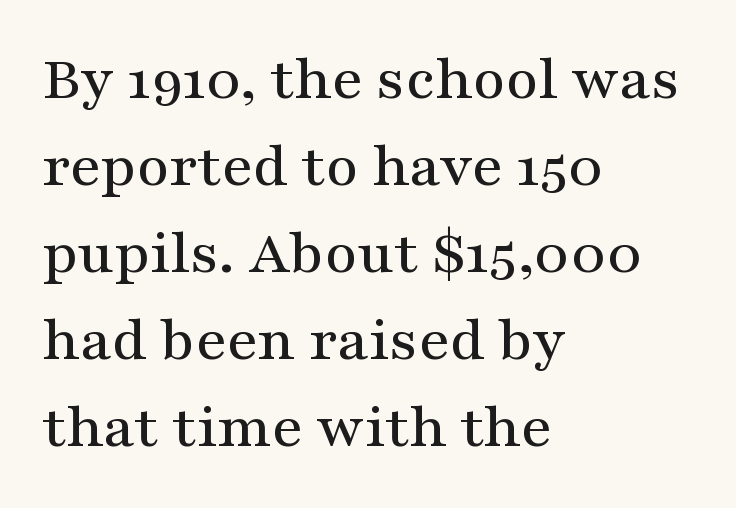
The characters display serif detailing at their extremities. Rule under the text: the space is simply empty. Here the designer chose a conventional face with non-uniform glyph widths. Every row of glyphs begins at an identical x-position on the left. This block has exactly the height ordinary leading produces. Upright lettering throughout.
